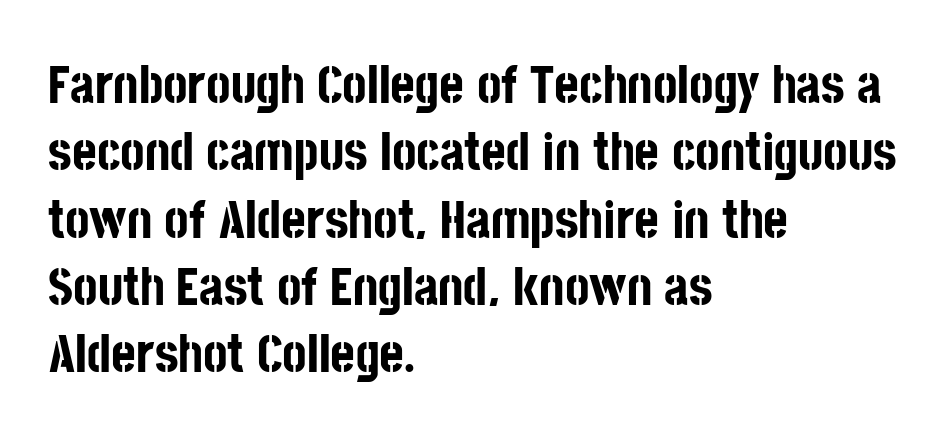
{"serif": "no", "italic": "no", "bold": "yes", "weight": "bold", "width": "condensed", "stroke_contrast": "low", "x_height": "large", "monospaced": "no", "underline": "no", "align": "left", "line_spacing": "normal", "line_spacing_ratio": 1.27, "letter_spacing": "normal", "letter_spacing_em": 0.0, "glyph_px": 53}
